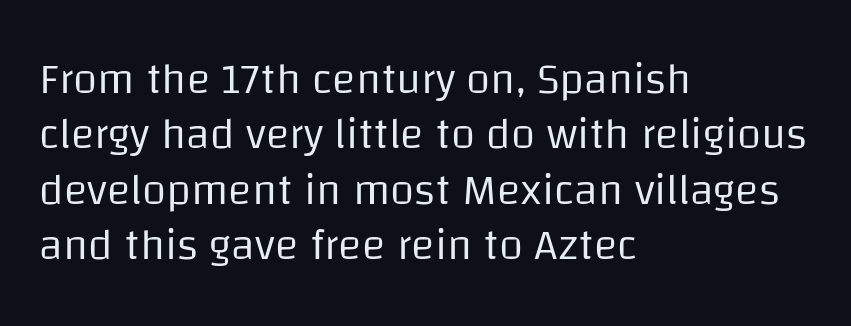
{"serif": "no", "italic": "no", "bold": "no", "weight": "regular", "width": "normal", "stroke_contrast": "low", "x_height": "large", "monospaced": "no", "underline": "no", "align": "left", "line_spacing": "normal", "line_spacing_ratio": 1.26, "letter_spacing": "normal", "letter_spacing_em": 0.0, "glyph_px": 44}
